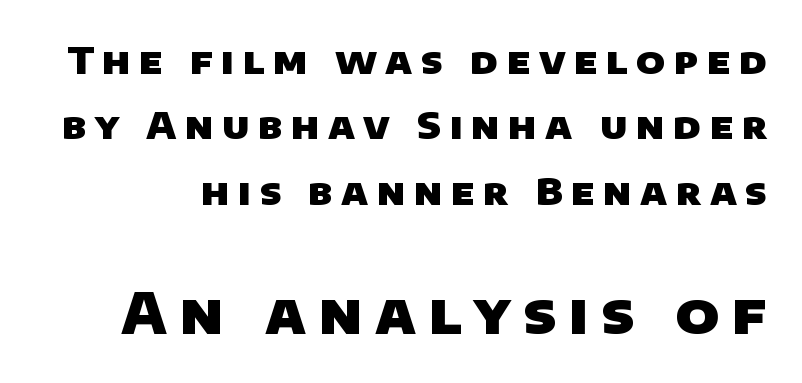
Q: Is the text bold? A: Yes.
Q: Is the typeface a serif or a sans-serif typeface? A: Sans-serif.
Q: Is the text underlined? A: No.
Q: Is the spacing between letters normal or unusually wide? A: Unusually wide.
Q: Which block of text is set in a larger size, the first (top) or the second (bottom)? A: The second (bottom) one.
Q: Width (condensed, normal, or wide)? A: Normal.
Q: Stroke contrast? A: Low.
Q: x-height? A: Large.
Q: Monospaced? A: No.
